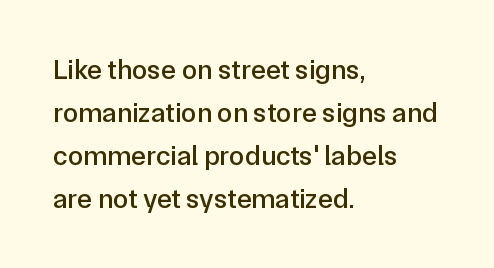
Q: Is the text italic (slanted)? A: No, it is upright.
Q: Is the typeface a serif or a sans-serif typeface? A: Sans-serif.
Q: Is the text underlined? A: No.
Q: How is the paragraph aligned? A: Left-aligned.
Q: Is the spacing between letters normal or unusually wide? A: Normal.
Q: Is the spacing between lines tight, normal or loose? A: Normal.
Q: Width (condensed, normal, or wide)? A: Normal.
Q: Stroke contrast? A: Low.
Q: x-height? A: Medium.
Q: Monospaced? A: No.
